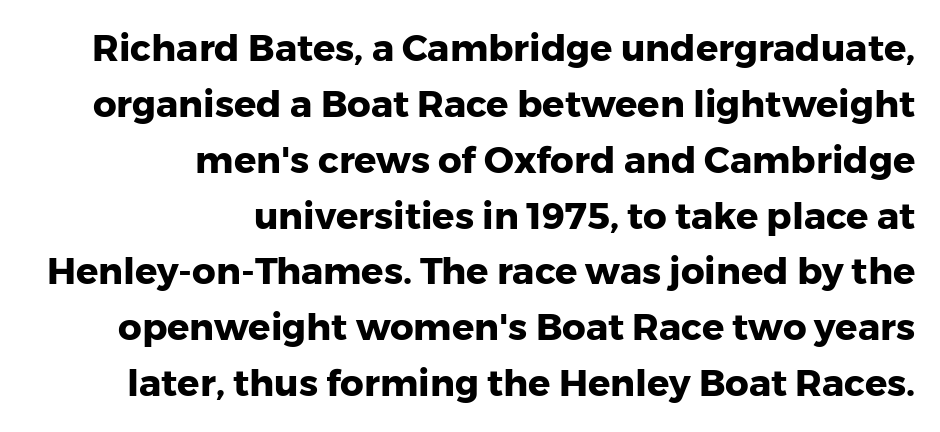
Every character sits straight up, as roman type does. The designer left line spacing at the default. This rendering features lettering with no underline. Spacing verdict: proportional, widths tailored to each character. This sample is right-justified, so line beginnings fall wherever the words allow. No extra tracking has been applied to these lines.
